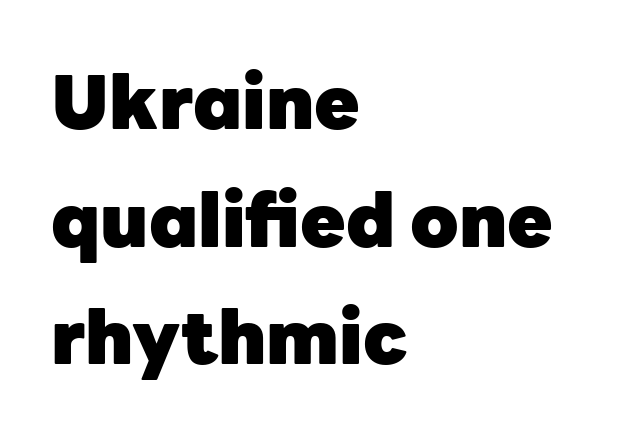
{"serif": "no", "italic": "no", "bold": "yes", "weight": "heavy", "width": "normal", "stroke_contrast": "low", "x_height": "medium", "monospaced": "no", "underline": "no", "align": "left", "line_spacing": "normal", "line_spacing_ratio": 1.59, "letter_spacing": "normal", "letter_spacing_em": 0.0, "glyph_px": 74}
